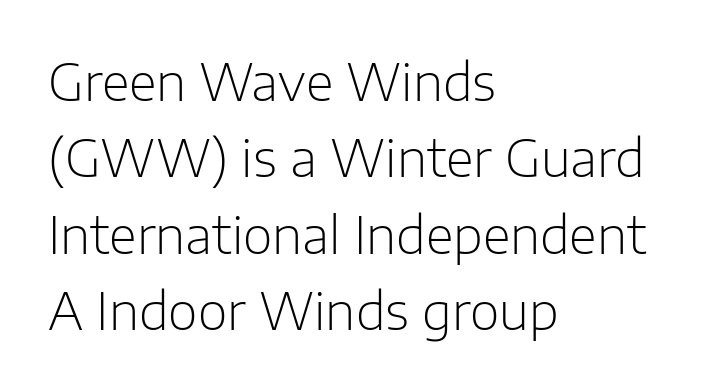
The strokes carry an ordinary text weight at most. A roman cut, with each character standing at attention. Rule under the text: the space is simply empty. Each letter keeps its own natural width here, so spacing adapts to shape.
